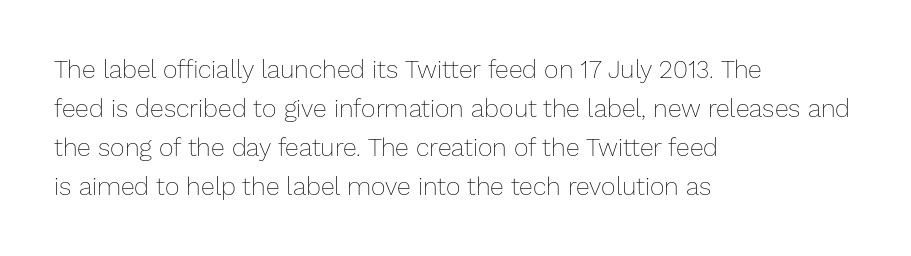
The space between consecutive lines is moderate. In terms of letterspacing, this is plain default setting. This rendering features lettering with no underline. Is the stroke heavy? The answer is a plain regular-or-lighter.
